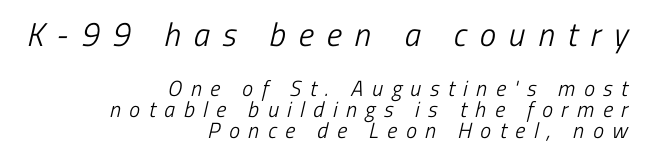
Q: Is the text bold? A: No.
Q: Is the typeface a serif or a sans-serif typeface? A: Sans-serif.
Q: Is the text underlined? A: No.
Q: How is the paragraph aligned? A: Right-aligned.
Q: Is the spacing between letters normal or unusually wide? A: Unusually wide.
Q: Is the spacing between lines tight, normal or loose? A: Tight.
Q: Which block of text is set in a larger size, the first (top) or the second (bottom)? A: The first (top) one.
Q: Width (condensed, normal, or wide)? A: Condensed.
Q: Stroke contrast? A: Low.
Q: x-height? A: Medium.
Q: Monospaced? A: No.
